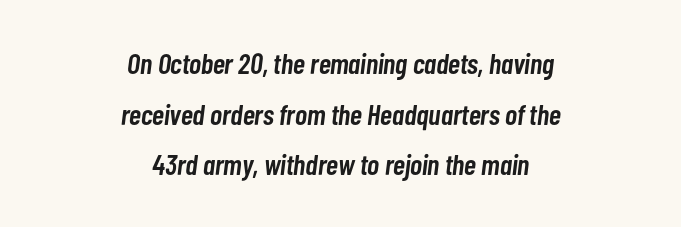
You can tell it's italic because the verticals aren't actually vertical. Typeset on center — no edge is straight. Caption: standard tracking, unaltered. This sample has the flowing, uneven cadence of proportional lettering. The space directly below the letters is spotless.
